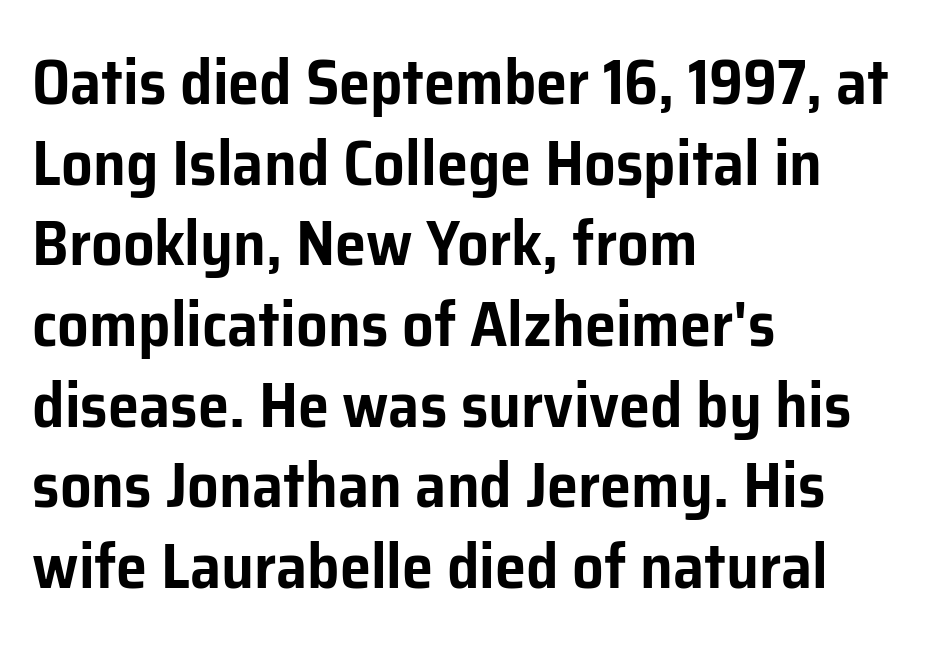
{"serif": "no", "italic": "no", "width": "normal", "stroke_contrast": "low", "x_height": "medium", "monospaced": "no", "underline": "no", "align": "left", "line_spacing": "normal", "line_spacing_ratio": 1.28, "letter_spacing": "normal", "letter_spacing_em": 0.0, "glyph_px": 63}
